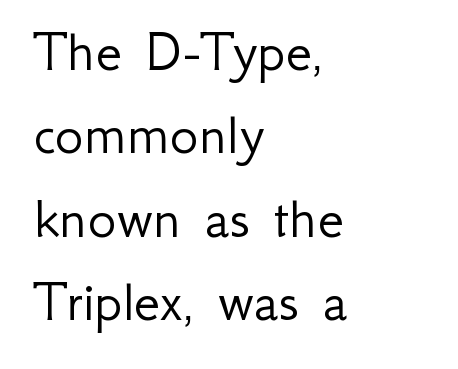
Q: Is the text bold? A: No.
Q: Is the text italic (slanted)? A: No, it is upright.
Q: Is the typeface a serif or a sans-serif typeface? A: Sans-serif.
Q: Is the text underlined? A: No.
Q: How is the paragraph aligned? A: Left-aligned.
Q: Is the spacing between letters normal or unusually wide? A: Normal.
Q: Is the spacing between lines tight, normal or loose? A: Normal.
Q: Width (condensed, normal, or wide)? A: Normal.
Q: Stroke contrast? A: Low.
Q: x-height? A: Small.
Q: Monospaced? A: No.
